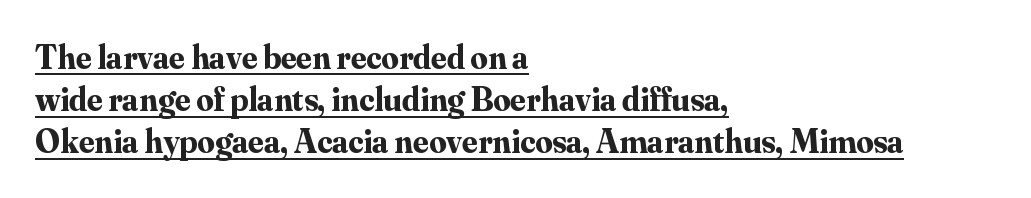
Every character sits straight up, as roman type does. Where is the straight margin? On the left. How heavy is the stroke? Heavy — this is a bold. The characters display serif detailing at their extremities. Here the glyphs are tracked normally, forming tight word shapes. Beneath each row of characters lies a ruled line.
